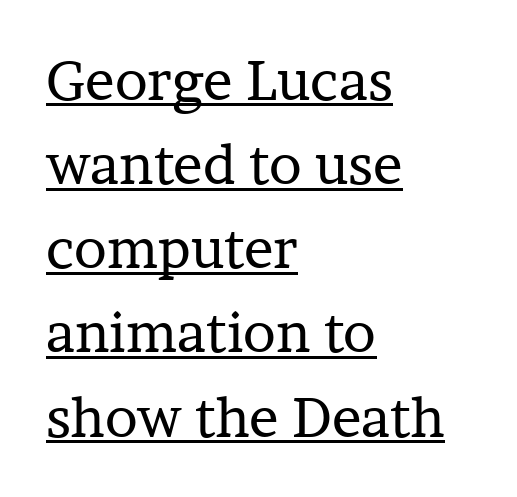
Think of a printed novel: that variable character pitch is what you see here. These characters rest on top of a visible drawn line. Do the letters lean? They stand straight. Short note: letters normally spaced. A typesetter would call this leading conventional body-copy spacing. The glyphs in this specimen are seriffed.
